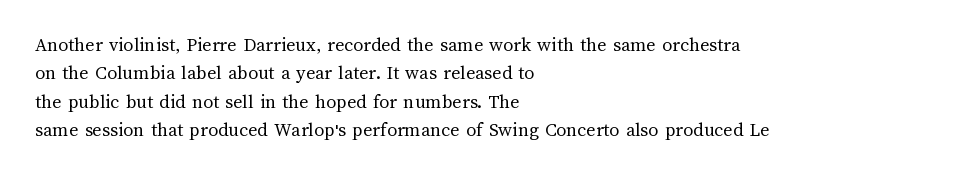
Glyph-to-glyph distance matches everyday printed text. One glance says typical: line gaps are just what's usual. A bare baseline throughout the passage. Does the lettering tilt? It doesn't — this is upright.
